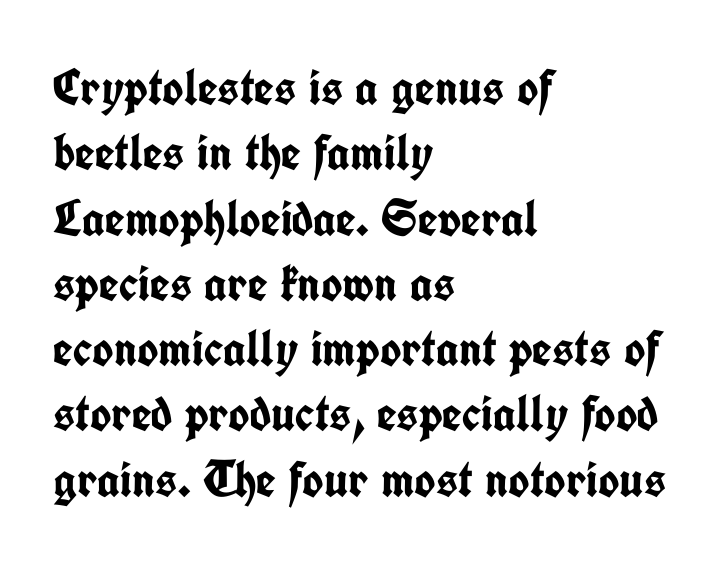
Only glyphs here, with clear space below each row. The passage shown is typed in a proportional face where columns would drift. Normally led — the rows are evenly, conventionally spaced. Line beginnings align vertically; line endings do not.
